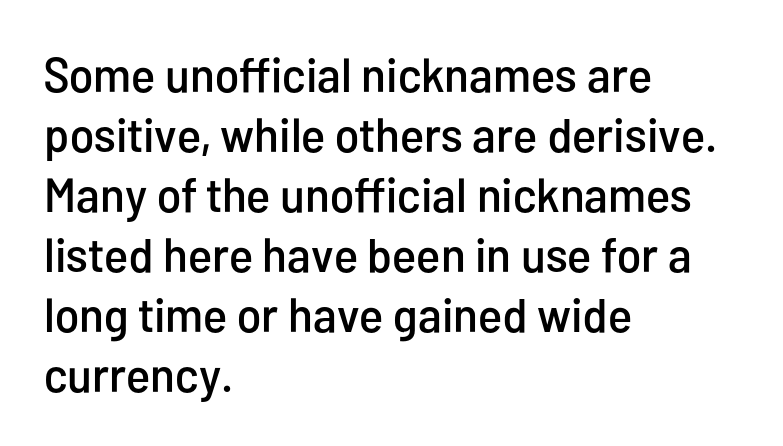
The image shows 48 px condensed sans-serif type, upright; set left-aligned, normal line spacing (1.25x), normal letter spacing, not underlined; low stroke contrast and a medium x-height.
